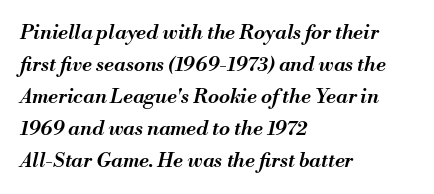
Weight: semibold (demi). Evenly set lines give the paragraph a standard silhouette. Beneath every word, the page is bare. Where is the straight margin? On the left. Short note: letters normally spaced.
